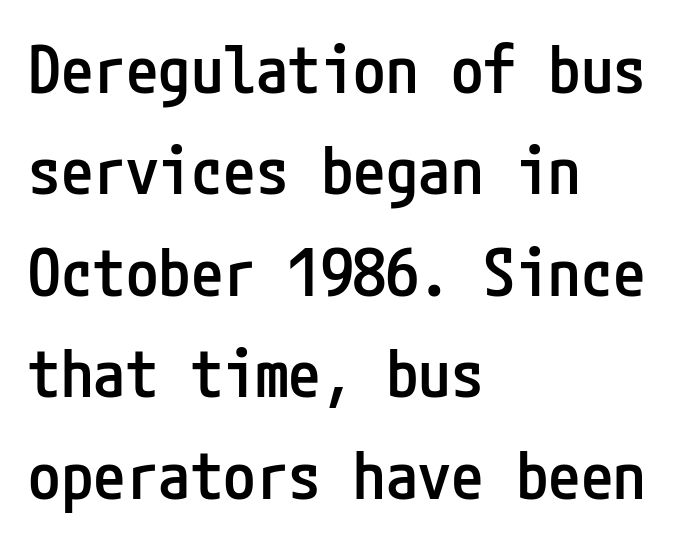
The image shows 65 px semibold, condensed sans-serif type, upright; set left-aligned, normal line spacing (1.56x), normal letter spacing, not underlined; low stroke contrast and a medium x-height.
